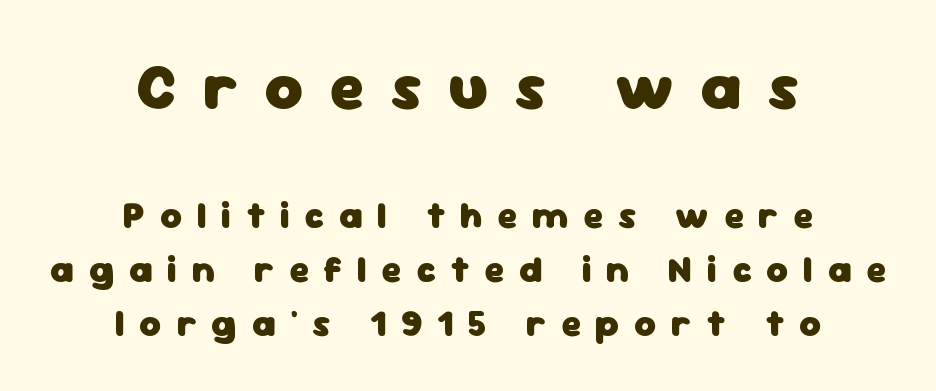
Q: Is the text bold? A: Yes.
Q: Is the text italic (slanted)? A: No, it is upright.
Q: Is the typeface a serif or a sans-serif typeface? A: Sans-serif.
Q: Is the text underlined? A: No.
Q: How is the paragraph aligned? A: Centered.
Q: Is the spacing between letters normal or unusually wide? A: Unusually wide.
Q: Is the spacing between lines tight, normal or loose? A: Normal.
Q: Which block of text is set in a larger size, the first (top) or the second (bottom)? A: The first (top) one.
Q: Width (condensed, normal, or wide)? A: Normal.
Q: Stroke contrast? A: Low.
Q: x-height? A: Medium.
Q: Monospaced? A: No.
